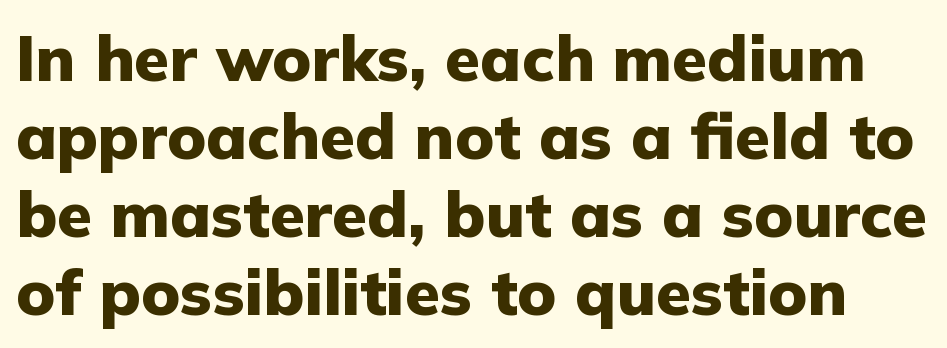
The image shows 64 px heavy sans-serif type, upright; set line spacing 1.22x, normal letter spacing, not underlined; low stroke contrast and a medium x-height.
